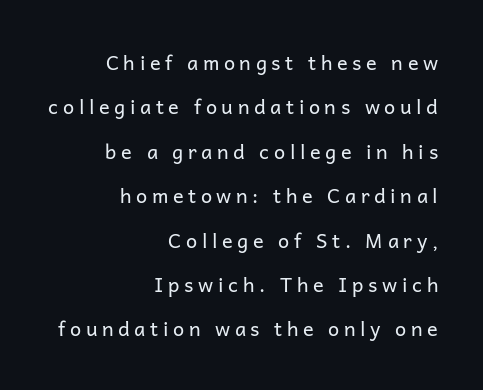
The image shows 20 px text type, upright; set right-aligned, loose line spacing (2.22x), unusually wide letter spacing (+0.23 em), not underlined.
